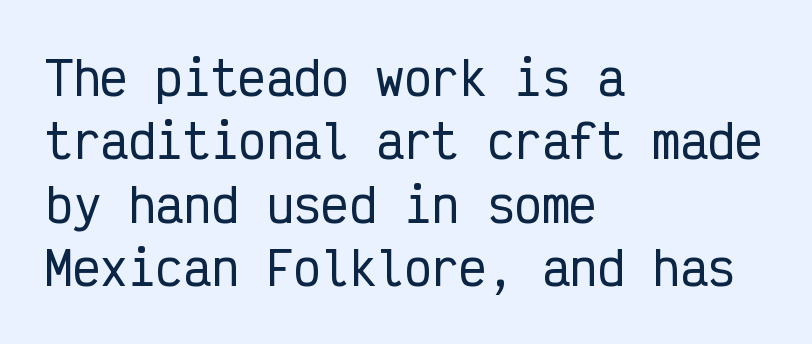
{"serif": "no", "italic": "no", "width": "condensed", "stroke_contrast": "low", "x_height": "medium", "monospaced": "yes", "underline": "no", "align": "left", "line_spacing": "normal", "line_spacing_ratio": 1.38, "letter_spacing": "normal", "letter_spacing_em": 0.0, "glyph_px": 46}
